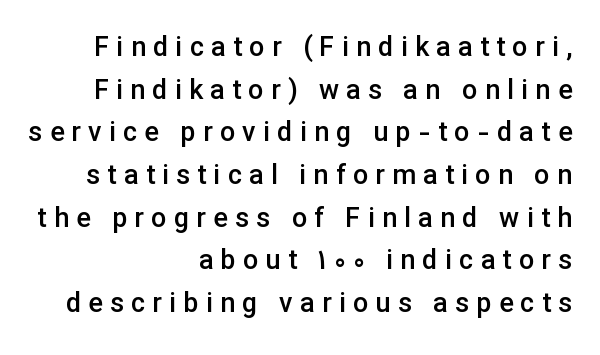
Q: Is the text bold? A: Semi-bold.
Q: Is the text italic (slanted)? A: No, it is upright.
Q: Is the text underlined? A: No.
Q: How is the paragraph aligned? A: Right-aligned.
Q: Is the spacing between letters normal or unusually wide? A: Unusually wide.
Q: Is the spacing between lines tight, normal or loose? A: Normal.
